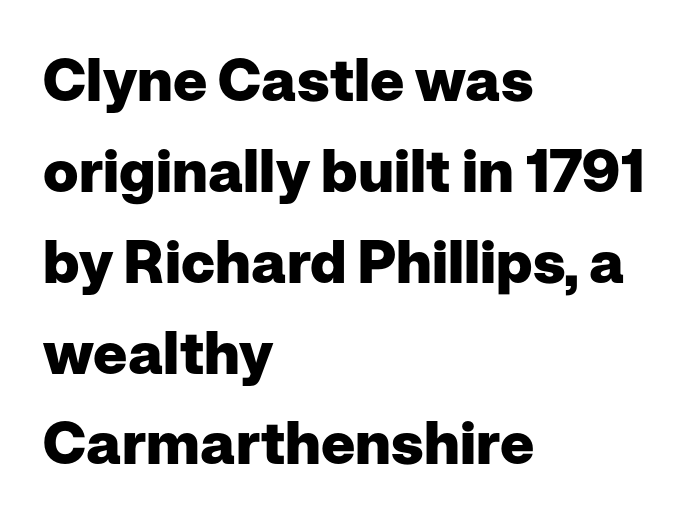
{"serif": "no", "italic": "no", "bold": "yes", "weight": "heavy", "width": "normal", "stroke_contrast": "low", "x_height": "medium", "monospaced": "no", "underline": "no", "align": "left", "line_spacing": "normal", "line_spacing_ratio": 1.54, "letter_spacing": "normal", "letter_spacing_em": 0.0, "glyph_px": 59}
